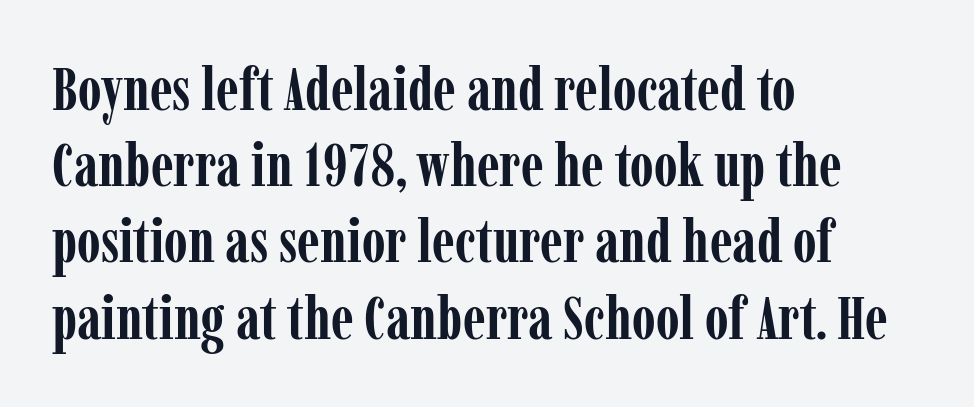
Q: Is the text bold? A: Yes.
Q: Is the text italic (slanted)? A: No, it is upright.
Q: Is the typeface a serif or a sans-serif typeface? A: Serif.
Q: Is the text underlined? A: No.
Q: How is the paragraph aligned? A: Left-aligned.
Q: Is the spacing between letters normal or unusually wide? A: Normal.
Q: Is the spacing between lines tight, normal or loose? A: Normal.
Q: Width (condensed, normal, or wide)? A: Condensed.
Q: Stroke contrast? A: Low.
Q: x-height? A: Medium.
Q: Monospaced? A: No.
